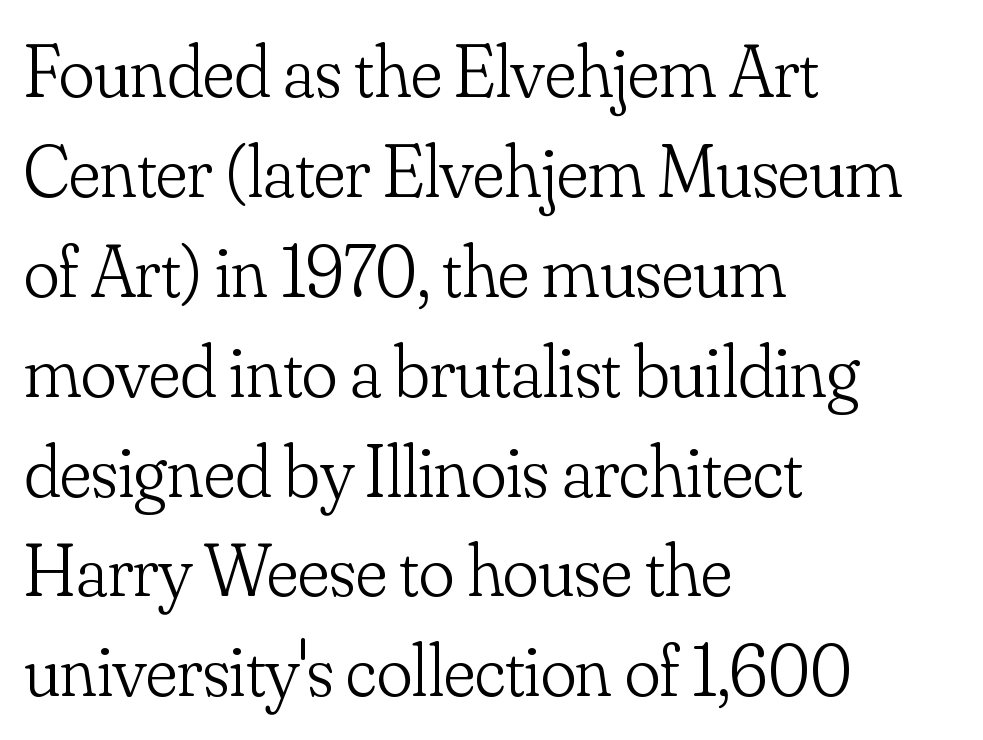
{"serif": "yes", "italic": "no", "bold": "no", "weight": "light", "width": "normal", "stroke_contrast": "low", "x_height": "small", "monospaced": "no", "underline": "no", "align": "left", "line_spacing": "normal", "line_spacing_ratio": 1.35, "letter_spacing": "normal", "letter_spacing_em": 0.0, "glyph_px": 74}
